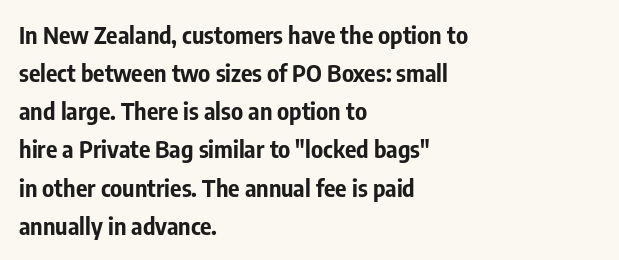
{"italic": "no", "bold": "yes", "underline": "no", "align": "left", "line_spacing": "normal", "line_spacing_ratio": 1.59, "letter_spacing": "normal", "letter_spacing_em": 0.0, "glyph_px": 24}
